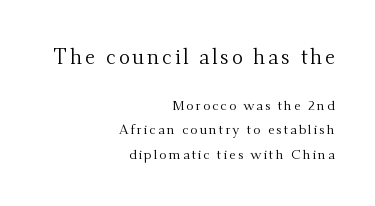
Q: Is the text bold? A: No.
Q: Is the text italic (slanted)? A: No, it is upright.
Q: Is the text underlined? A: No.
Q: How is the paragraph aligned? A: Right-aligned.
Q: Which block of text is set in a larger size, the first (top) or the second (bottom)? A: The first (top) one.
